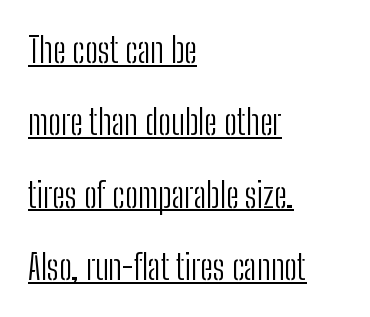
Look at the tracking — it's just the regular setting, nothing added. Think of a printed novel: that variable character pitch is what you see here. This rendering employs a face without finishing strokes, i.e., a sans-serif. Does the leading feel generous? Absolutely, it's lavish.
